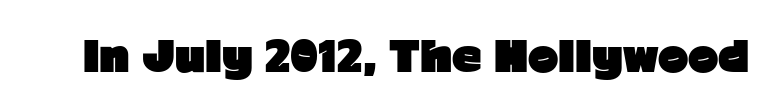
Q: Is the text bold? A: Yes.
Q: Is the text italic (slanted)? A: No, it is upright.
Q: Is the typeface a serif or a sans-serif typeface? A: Sans-serif.
Q: Is the text underlined? A: No.
Q: Is the spacing between letters normal or unusually wide? A: Normal.
Q: Width (condensed, normal, or wide)? A: Normal.
Q: Stroke contrast? A: Low.
Q: x-height? A: Medium.
Q: Monospaced? A: No.
